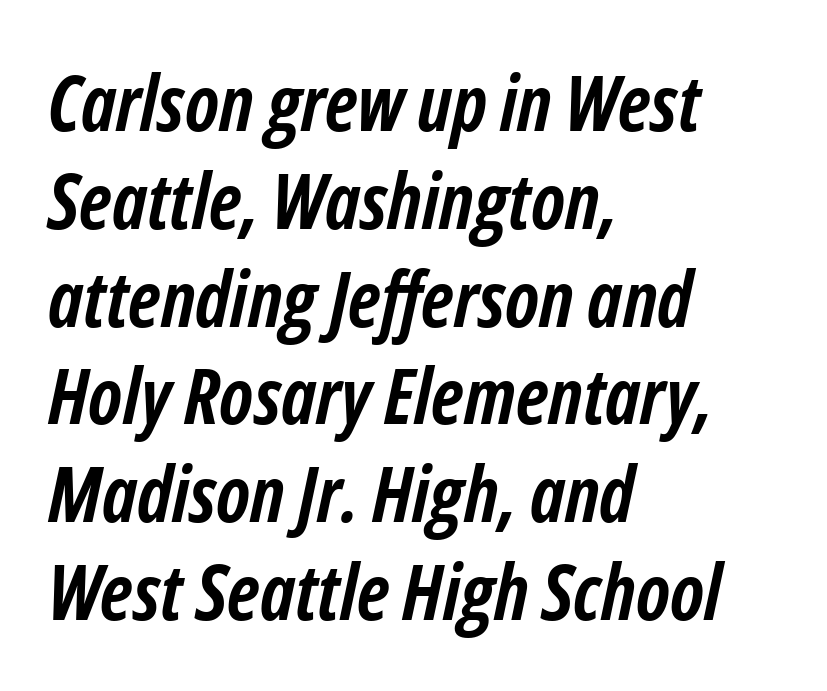
Characters are canted at an angle relative to the baseline's perpendicular. A bare baseline throughout the passage. Tracking value appears to be zero — textbook default spacing. The passage shown is typed in a proportional face where columns would drift. The letters are bold, with thick, heavy strokes.
